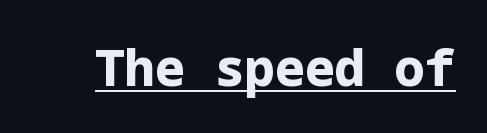
The image shows 50 px bold sans-serif type, upright; set normal letter spacing, underlined; low stroke contrast and a medium x-height.
